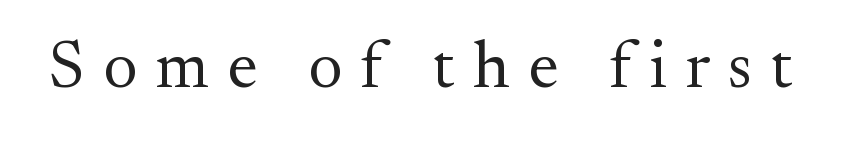
{"serif": "yes", "italic": "no", "bold": "no", "weight": "regular", "width": "normal", "stroke_contrast": "medium", "x_height": "small", "monospaced": "no", "underline": "no", "letter_spacing": "wide", "letter_spacing_em": 0.27, "glyph_px": 67}
